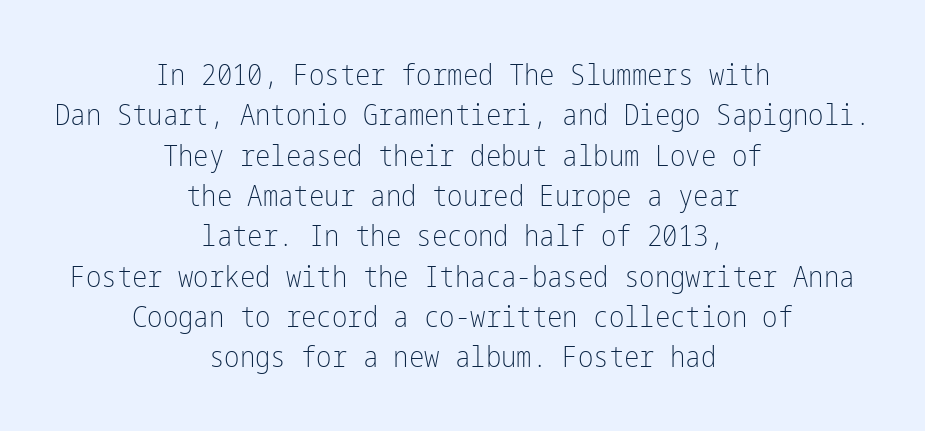
Q: Is the text bold? A: No.
Q: Is the text italic (slanted)? A: No, it is upright.
Q: Is the typeface a serif or a sans-serif typeface? A: Sans-serif.
Q: Is the text underlined? A: No.
Q: How is the paragraph aligned? A: Centered.
Q: Is the spacing between letters normal or unusually wide? A: Normal.
Q: Is the spacing between lines tight, normal or loose? A: Normal.
Q: Width (condensed, normal, or wide)? A: Condensed.
Q: Stroke contrast? A: Low.
Q: x-height? A: Medium.
